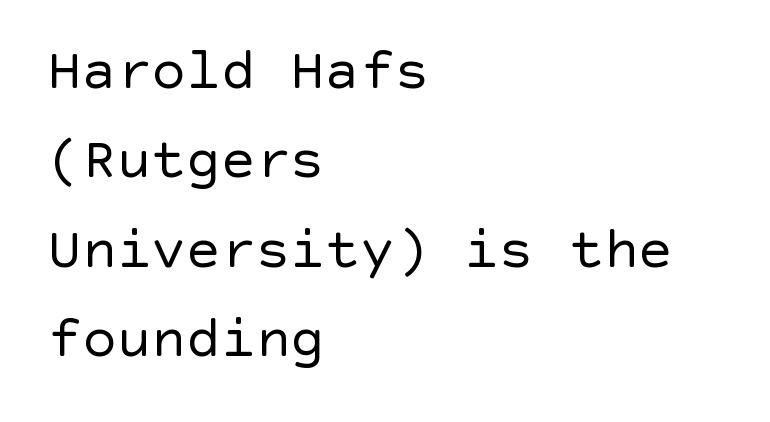
Descender tails drop into unmarked territory. The paragraph has a hard left edge and a soft right edge. No heavy texture on the line: the type isn't bold. Observe the ordinary spacing: letters are neighbours, not strangers. Letterform terminals end flat and unadorned throughout the passage. Quick note: not italic, upright.
